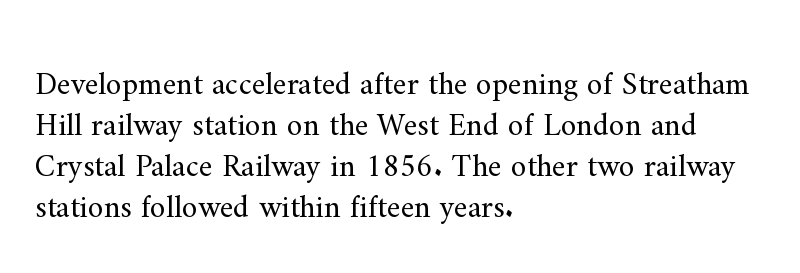
This sample has the flowing, uneven cadence of proportional lettering. Short and long lines alike share a common starting point at left. This block has exactly the height ordinary leading produces. A serif font was chosen for this passage.
